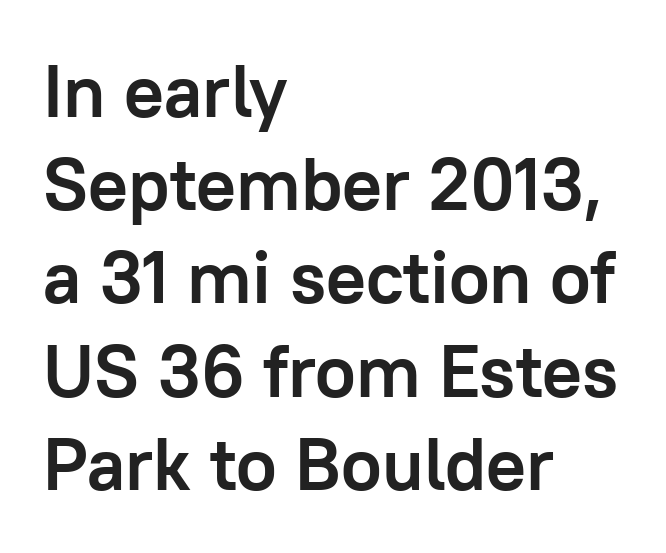
{"serif": "no", "italic": "no", "bold": "yes", "weight": "semibold", "width": "normal", "stroke_contrast": "low", "x_height": "medium", "monospaced": "no", "underline": "no", "align": "left", "line_spacing": "normal", "line_spacing_ratio": 1.26, "letter_spacing": "normal", "letter_spacing_em": 0.0, "glyph_px": 74}
